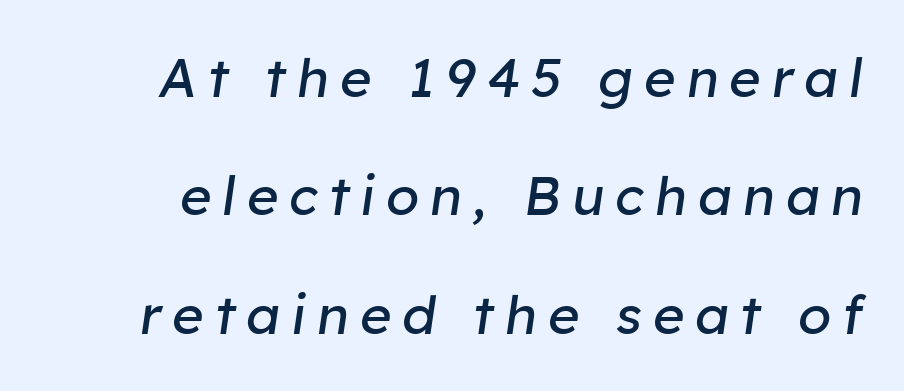
{"italic": "yes", "lean": "right", "slant_degrees": 8, "bold": "no", "weight": "regular", "width": "normal", "stroke_contrast": "low", "x_height": "medium", "monospaced": "no", "underline": "no", "line_spacing": "loose", "line_spacing_ratio": 2.19, "letter_spacing": "wide", "letter_spacing_em": 0.2, "glyph_px": 54}
